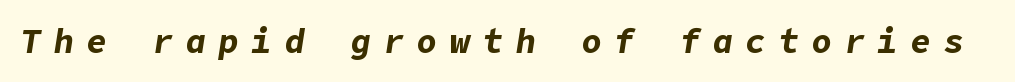
Q: Is the text bold? A: Yes.
Q: Is the text italic (slanted)? A: Yes, it leans right by about 9 degrees.
Q: Is the text underlined? A: No.
Q: Is the spacing between letters normal or unusually wide? A: Unusually wide.
Q: Width (condensed, normal, or wide)? A: Normal.
Q: Stroke contrast? A: Low.
Q: x-height? A: Medium.
